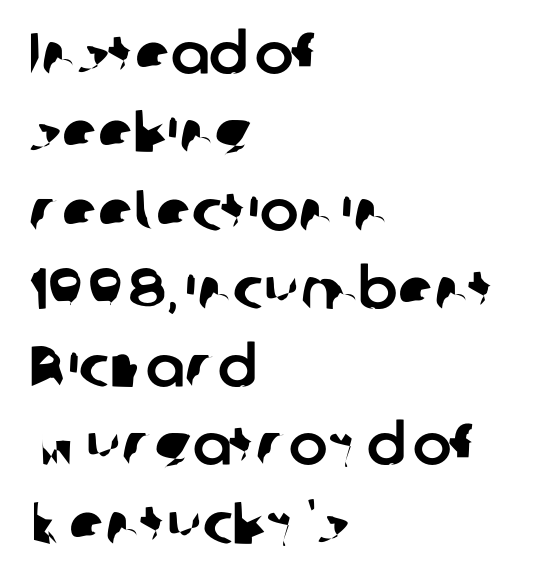
Regarding leading, the lines here are spaced in the standard way. The text block is weighted toward the left margin, trailing off unevenly rightward. I'd call this a sans setting — the letters go barefoot. Unmarked baselines from the first word to the last. Is this a fixed-width face? No — the glyphs have proportional, varying widths. The passage shown has conventional tracking throughout.
